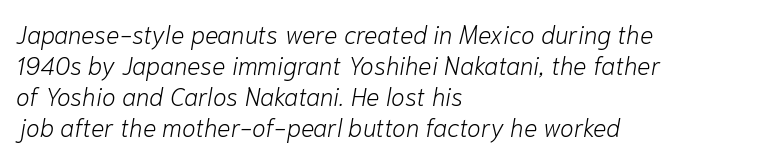
{"italic": "yes", "lean": "right", "slant_degrees": 10, "bold": "no", "underline": "no", "align": "left", "line_spacing_ratio": 1.24, "letter_spacing": "normal", "letter_spacing_em": 0.0, "glyph_px": 25}
